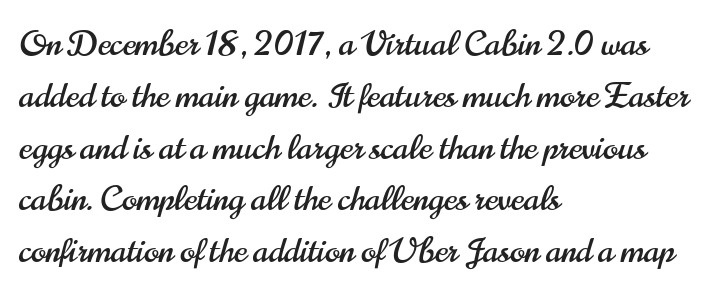
Is this a fixed-width face? No — the glyphs have proportional, varying widths. The baseline area is clear. No extra tracking has been applied to these lines.
